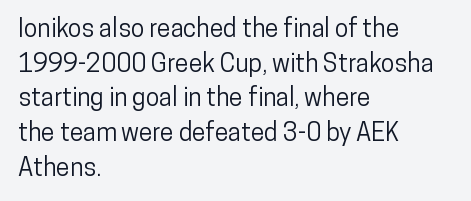
Q: Is the text italic (slanted)? A: No, it is upright.
Q: Is the text underlined? A: No.
Q: How is the paragraph aligned? A: Left-aligned.
Q: Is the spacing between letters normal or unusually wide? A: Normal.
Q: Is the spacing between lines tight, normal or loose? A: Normal.
